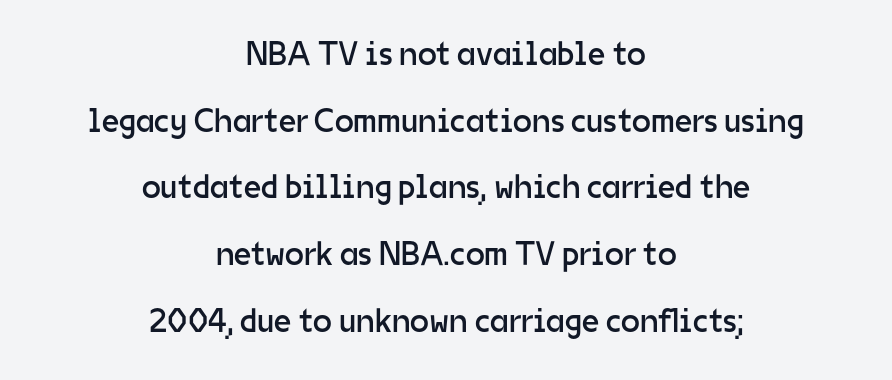
Has an underline been added? It has not. Default kerning and tracking; the words read as compact shapes. Casual observation: everything's sitting right in the middle. The strokes are not fattened; the text isn't bold. Examine the stroke ends and you'll find no serifs.
